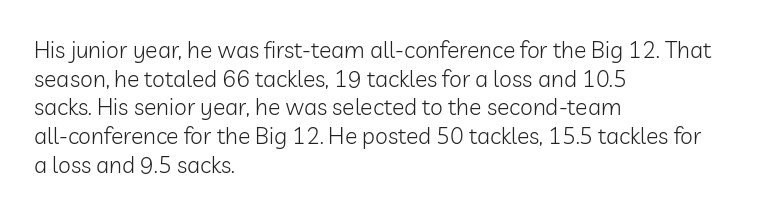
{"italic": "no", "bold": "no", "underline": "no", "align": "left", "line_spacing": "normal", "line_spacing_ratio": 1.25, "letter_spacing": "normal", "letter_spacing_em": 0.0, "glyph_px": 23}
